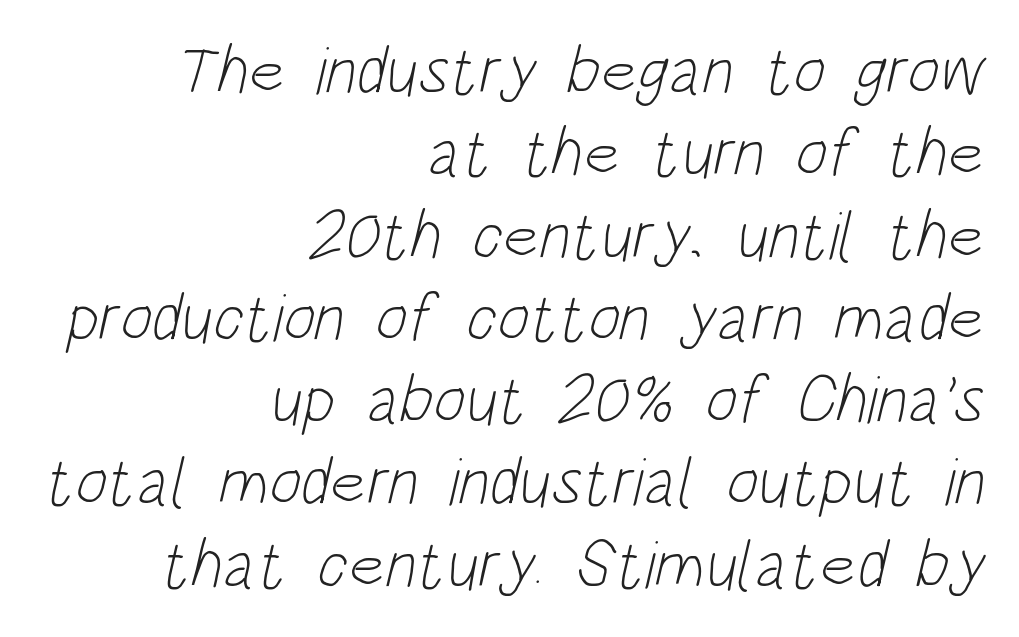
The image shows 68 px light, condensed sans-serif type; set right-aligned, line spacing 1.21x, normal letter spacing, not underlined; low stroke contrast and a large x-height.
